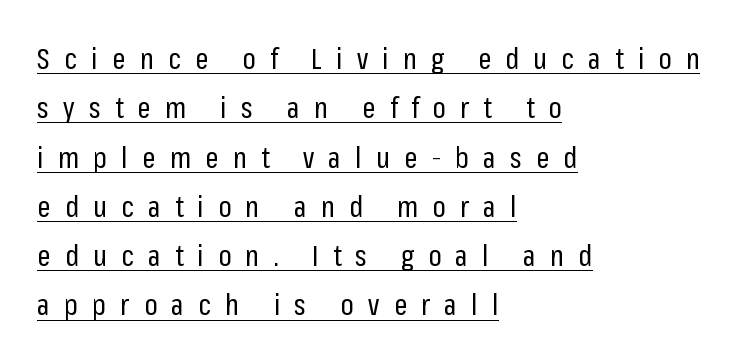
{"serif": "no", "italic": "no", "bold": "no", "weight": "regular", "width": "condensed", "stroke_contrast": "low", "x_height": "medium", "monospaced": "no", "underline": "yes", "align": "left", "line_spacing": "normal", "line_spacing_ratio": 1.7, "letter_spacing": "wide", "letter_spacing_em": 0.49, "glyph_px": 29}
